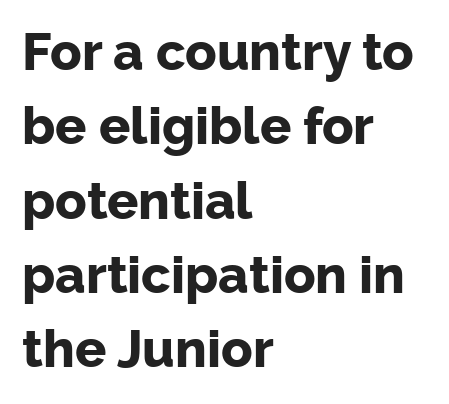
Q: Is the text bold? A: Yes.
Q: Is the text italic (slanted)? A: No, it is upright.
Q: Is the typeface a serif or a sans-serif typeface? A: Sans-serif.
Q: Is the text underlined? A: No.
Q: How is the paragraph aligned? A: Left-aligned.
Q: Is the spacing between letters normal or unusually wide? A: Normal.
Q: Is the spacing between lines tight, normal or loose? A: Normal.
Q: Width (condensed, normal, or wide)? A: Normal.
Q: Stroke contrast? A: Low.
Q: x-height? A: Medium.
Q: Monospaced? A: No.
